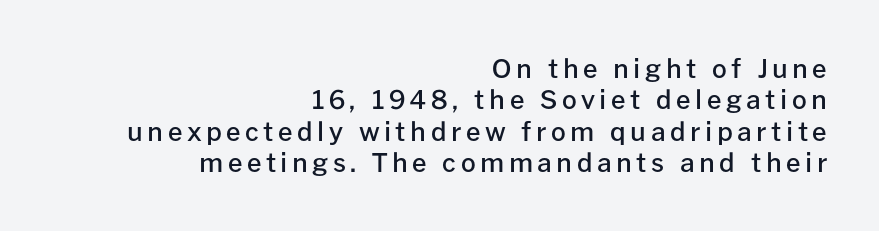
Q: Is the text bold? A: Semi-bold.
Q: Is the text italic (slanted)? A: No, it is upright.
Q: Is the text underlined? A: No.
Q: How is the paragraph aligned? A: Right-aligned.
